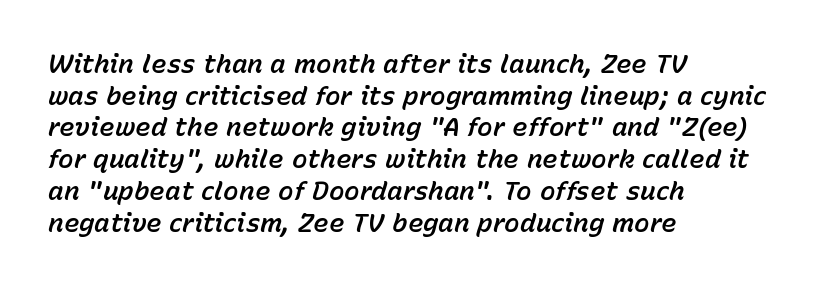
Does the copy run flush right? No — it runs flush left. This rendering leaves character spacing at its baseline value. The area under the type is left untouched. An italicized treatment has been applied to the whole sample.
